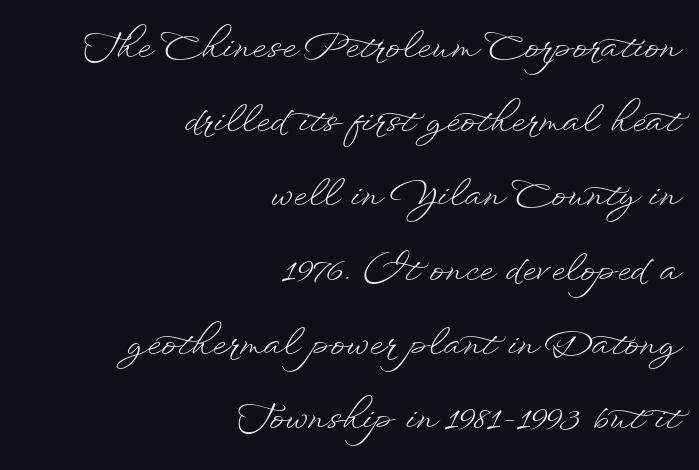
Q: Is the text bold? A: No.
Q: Is the text italic (slanted)? A: Yes.
Q: Is the text underlined? A: No.
Q: How is the paragraph aligned? A: Right-aligned.
Q: Is the spacing between letters normal or unusually wide? A: Normal.
Q: Is the spacing between lines tight, normal or loose? A: Loose.
Q: Width (condensed, normal, or wide)? A: Wide.
Q: Stroke contrast? A: Low.
Q: x-height? A: Small.
Q: Monospaced? A: No.
